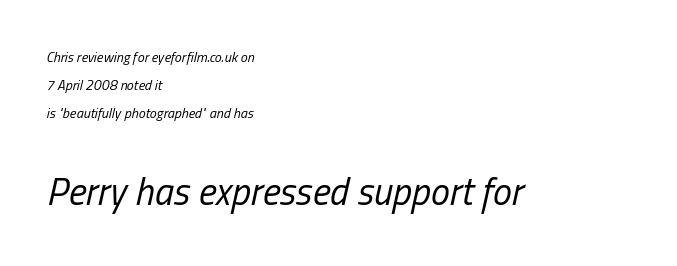
{"italic": "yes", "lean": "right", "slant_degrees": 13, "bold": "no", "weight": "regular", "width": "condensed", "stroke_contrast": "low", "x_height": "medium", "monospaced": "no", "underline": "no", "align": "left", "line_spacing": "loose", "line_spacing_ratio": 2.01, "letter_spacing": "normal", "letter_spacing_em": 0.0, "larger_block": "second", "size_ratio": 2.71, "glyph_px": 38}
